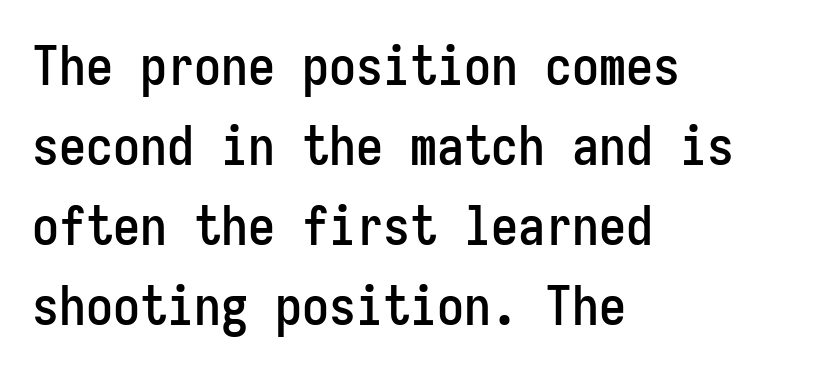
Q: Is the text italic (slanted)? A: No, it is upright.
Q: Is the typeface a serif or a sans-serif typeface? A: Sans-serif.
Q: Is the text underlined? A: No.
Q: How is the paragraph aligned? A: Left-aligned.
Q: Is the spacing between letters normal or unusually wide? A: Normal.
Q: Is the spacing between lines tight, normal or loose? A: Normal.
Q: Width (condensed, normal, or wide)? A: Condensed.
Q: Stroke contrast? A: Low.
Q: x-height? A: Medium.
Q: Monospaced? A: Yes.
